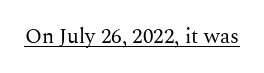
The image shows 21 px text type, upright; set normal letter spacing, underlined.
